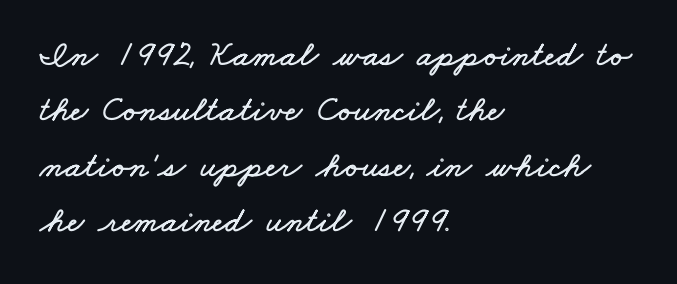
Q: Is the text underlined? A: No.
Q: How is the paragraph aligned? A: Left-aligned.
Q: Is the spacing between letters normal or unusually wide? A: Normal.
Q: Is the spacing between lines tight, normal or loose? A: Normal.
Q: Width (condensed, normal, or wide)? A: Wide.
Q: Stroke contrast? A: Low.
Q: x-height? A: Small.
Q: Monospaced? A: No.
